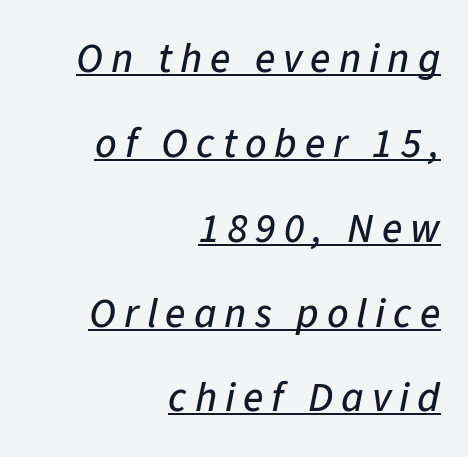
Q: Is the text italic (slanted)? A: Yes, it leans right by about 11 degrees.
Q: Is the text underlined? A: Yes.
Q: How is the paragraph aligned? A: Right-aligned.
Q: Is the spacing between lines tight, normal or loose? A: Loose.
Q: Width (condensed, normal, or wide)? A: Normal.
Q: Stroke contrast? A: Low.
Q: x-height? A: Medium.
Q: Monospaced? A: No.
